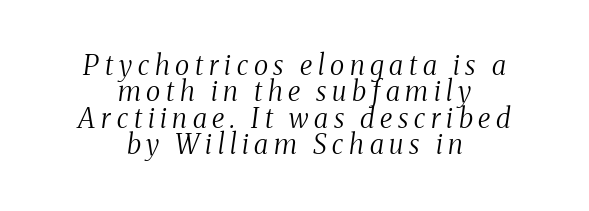
{"italic": "yes", "lean": "right", "slant_degrees": 8, "bold": "no", "underline": "no", "align": "center", "line_spacing": "tight", "line_spacing_ratio": 0.98, "letter_spacing": "wide", "letter_spacing_em": 0.21, "glyph_px": 27}
